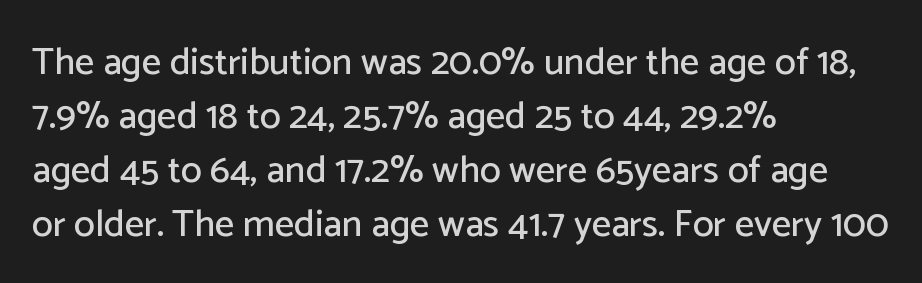
Q: Is the text italic (slanted)? A: No, it is upright.
Q: Is the typeface a serif or a sans-serif typeface? A: Sans-serif.
Q: Is the text underlined? A: No.
Q: How is the paragraph aligned? A: Left-aligned.
Q: Is the spacing between letters normal or unusually wide? A: Normal.
Q: Is the spacing between lines tight, normal or loose? A: Normal.
Q: Width (condensed, normal, or wide)? A: Normal.
Q: Stroke contrast? A: Low.
Q: x-height? A: Medium.
Q: Monospaced? A: No.
